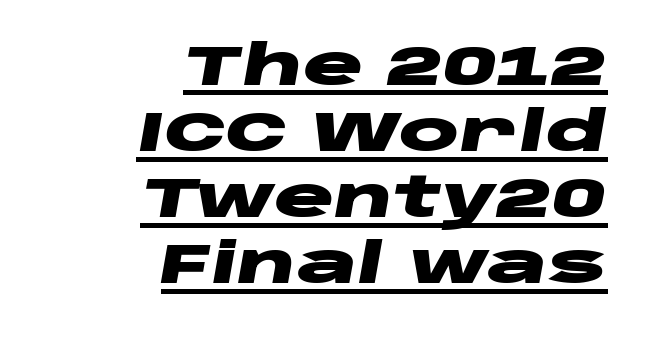
{"italic": "yes", "lean": "right", "slant_degrees": 10, "bold": "yes", "weight": "heavy", "width": "wide", "stroke_contrast": "low", "x_height": "large", "monospaced": "no", "underline": "yes", "align": "right", "line_spacing_ratio": 1.18, "letter_spacing": "normal", "letter_spacing_em": 0.0, "glyph_px": 56}
